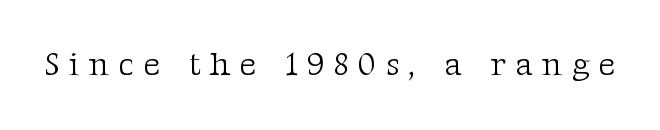
A typesetter would call this heavily tracked-out type. Character widths vary here, with narrow letters taking less room than wide ones. Notice how the stems are strictly vertical — no italics here. The weight tops out at a normal text grade. In terms of letterform style, serifs are clearly present. The strip under each line holds only bare page.
